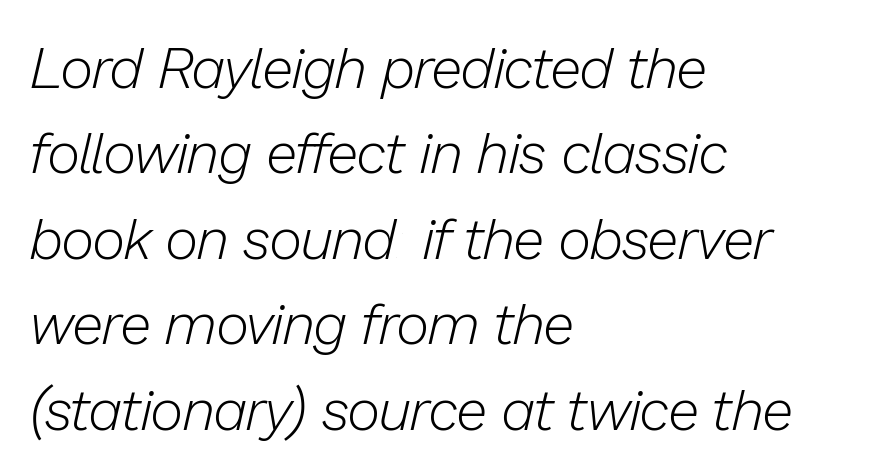
Q: Is the text bold? A: No.
Q: Is the text italic (slanted)? A: Yes, it leans right by about 13 degrees.
Q: Is the text underlined? A: No.
Q: How is the paragraph aligned? A: Left-aligned.
Q: Is the spacing between letters normal or unusually wide? A: Normal.
Q: Is the spacing between lines tight, normal or loose? A: Normal.
Q: Width (condensed, normal, or wide)? A: Normal.
Q: Stroke contrast? A: Low.
Q: x-height? A: Medium.
Q: Monospaced? A: No.
